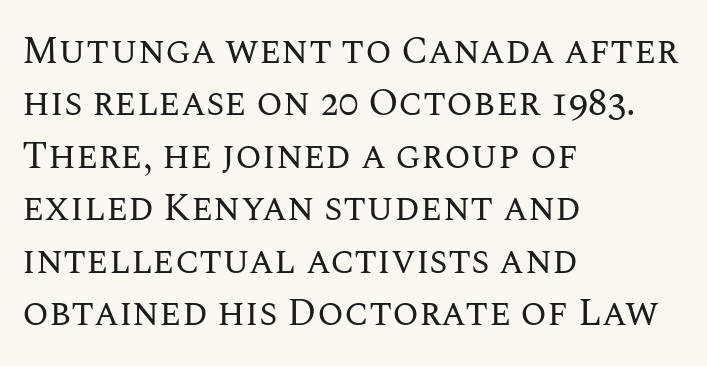
Q: Is the text bold? A: No.
Q: Is the text italic (slanted)? A: No, it is upright.
Q: Is the text underlined? A: No.
Q: How is the paragraph aligned? A: Left-aligned.
Q: Is the spacing between letters normal or unusually wide? A: Normal.
Q: Is the spacing between lines tight, normal or loose? A: Normal.
Q: Width (condensed, normal, or wide)? A: Normal.
Q: Stroke contrast? A: Medium.
Q: x-height? A: Large.
Q: Monospaced? A: No.
